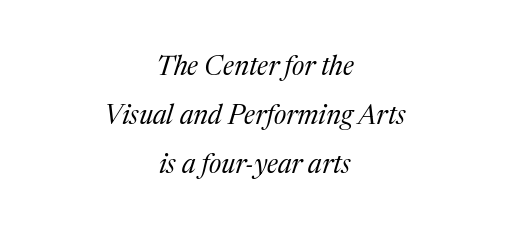
Would a proofreader flag this as italicized? Yes. Notice how the passage keeps no hard edge, just a central spine. Here the glyphs are tracked normally, forming tight word shapes. The letters look calm and open, with moderate or lighter stems.
